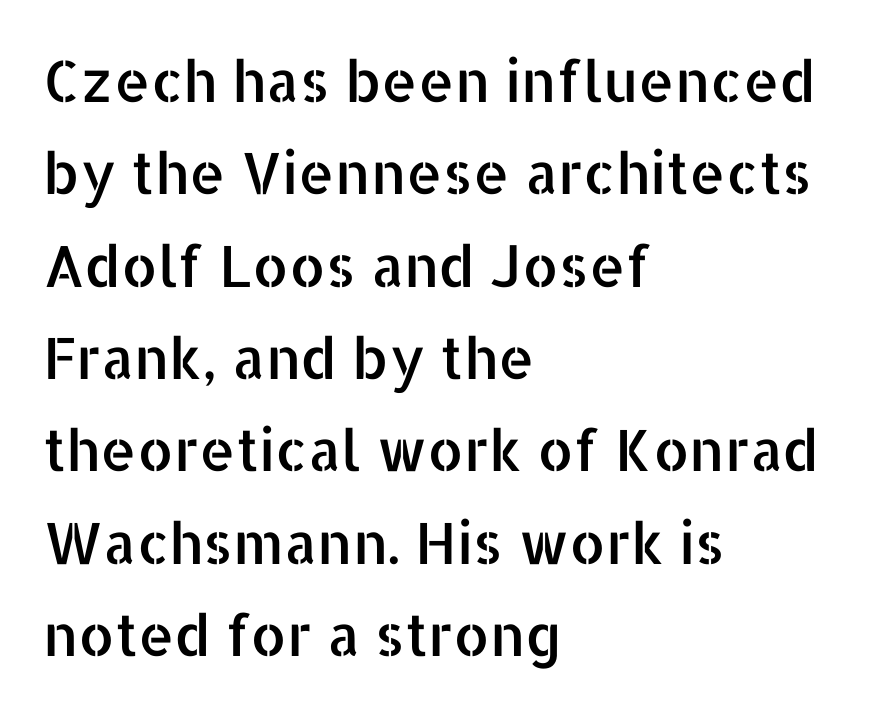
{"serif": "no", "italic": "no", "width": "normal", "stroke_contrast": "low", "x_height": "medium", "monospaced": "no", "underline": "no", "align": "left", "line_spacing": "normal", "line_spacing_ratio": 1.62, "letter_spacing": "normal", "letter_spacing_em": 0.0, "glyph_px": 57}
